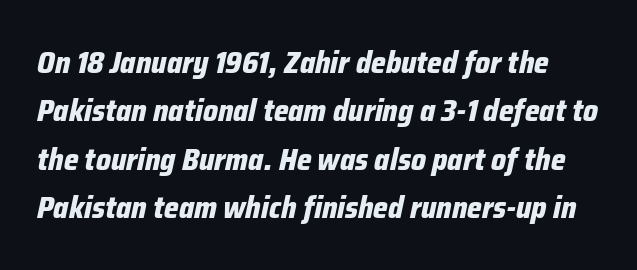
{"italic": "yes", "lean": "right", "slant_degrees": 12, "bold": "yes", "weight": "bold", "width": "condensed", "stroke_contrast": "low", "x_height": "medium", "monospaced": "no", "underline": "no", "line_spacing": "normal", "line_spacing_ratio": 1.56, "letter_spacing": "normal", "letter_spacing_em": 0.0, "glyph_px": 31}
